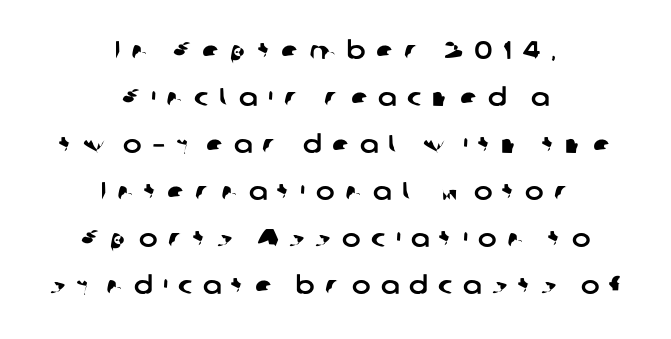
{"underline": "no", "align": "center", "line_spacing_ratio": 1.88, "letter_spacing": "wide", "letter_spacing_em": 0.42, "glyph_px": 25}
